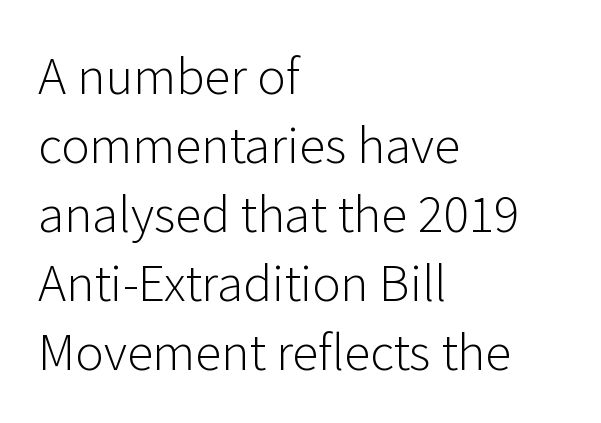
Q: Is the text bold? A: No.
Q: Is the text italic (slanted)? A: No, it is upright.
Q: Is the typeface a serif or a sans-serif typeface? A: Sans-serif.
Q: Is the text underlined? A: No.
Q: How is the paragraph aligned? A: Left-aligned.
Q: Is the spacing between letters normal or unusually wide? A: Normal.
Q: Is the spacing between lines tight, normal or loose? A: Normal.
Q: Width (condensed, normal, or wide)? A: Normal.
Q: Stroke contrast? A: Low.
Q: x-height? A: Medium.
Q: Monospaced? A: No.
